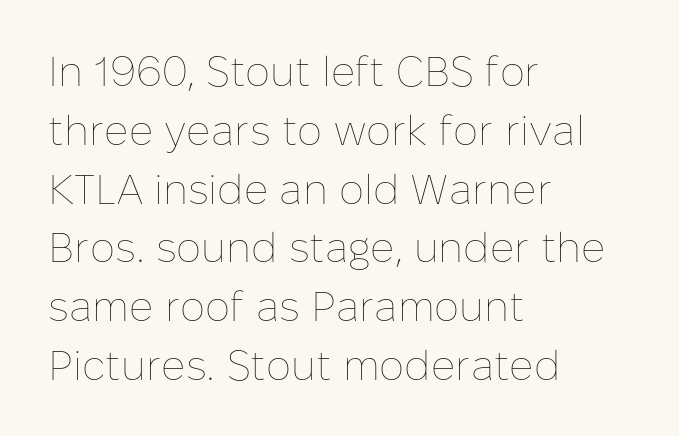
The image shows 42 px thin type, upright; set left-aligned, normal line spacing (1.4x), normal letter spacing, not underlined; low stroke contrast and a medium x-height.
